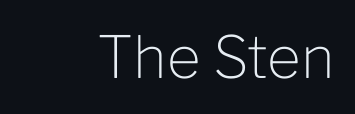
Q: Is the text bold? A: No.
Q: Is the text italic (slanted)? A: No, it is upright.
Q: Is the typeface a serif or a sans-serif typeface? A: Sans-serif.
Q: Is the text underlined? A: No.
Q: Is the spacing between letters normal or unusually wide? A: Normal.
Q: Width (condensed, normal, or wide)? A: Normal.
Q: Stroke contrast? A: Low.
Q: x-height? A: Medium.
Q: Monospaced? A: No.
